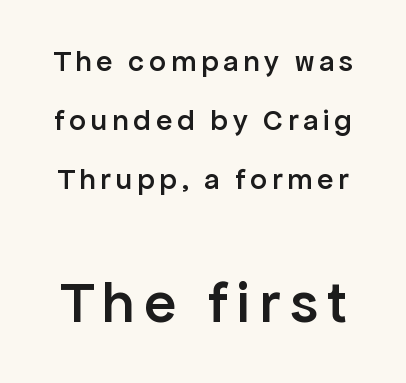
Serifs: no, the terminals of the letterforms are clean. The zone under the glyphs is completely vacant. One glance says open: line gaps are wider than usual. Semibold letterforms, between regular and bold.
